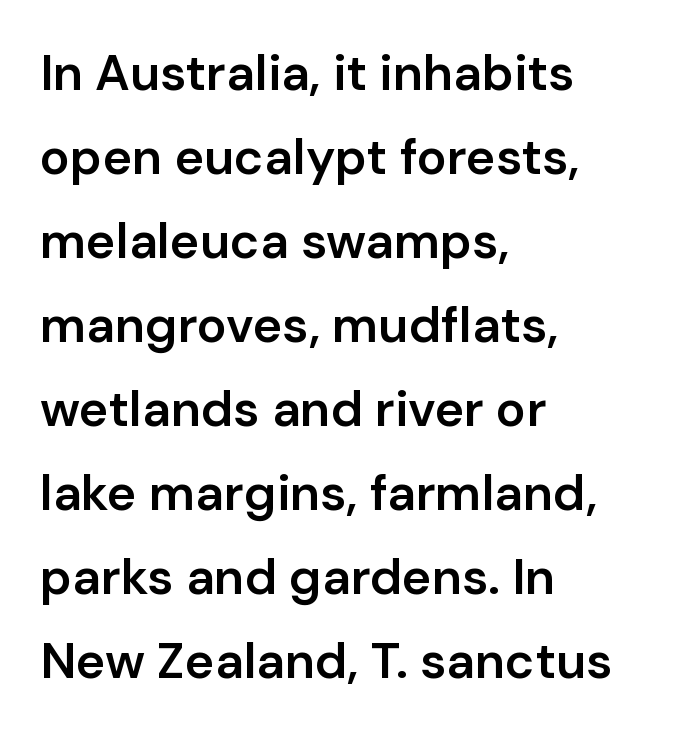
The lettering holds an erect, upright posture throughout. No extra tracking has been applied to these lines. Proportional: the letters do not fall into vertical columns. This sample is left-justified, so line endings fall wherever the words run out. Underlining? Definitely not there.
